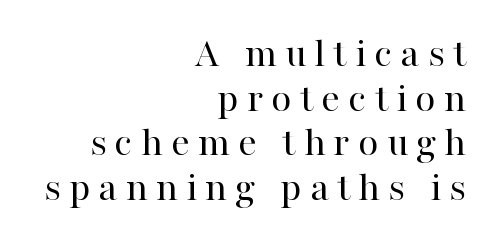
Q: Is the text bold? A: No.
Q: Is the text italic (slanted)? A: No, it is upright.
Q: Is the typeface a serif or a sans-serif typeface? A: Serif.
Q: Is the text underlined? A: No.
Q: How is the paragraph aligned? A: Right-aligned.
Q: Is the spacing between lines tight, normal or loose? A: Tight.
Q: Width (condensed, normal, or wide)? A: Normal.
Q: Stroke contrast? A: High.
Q: x-height? A: Medium.
Q: Monospaced? A: No.
